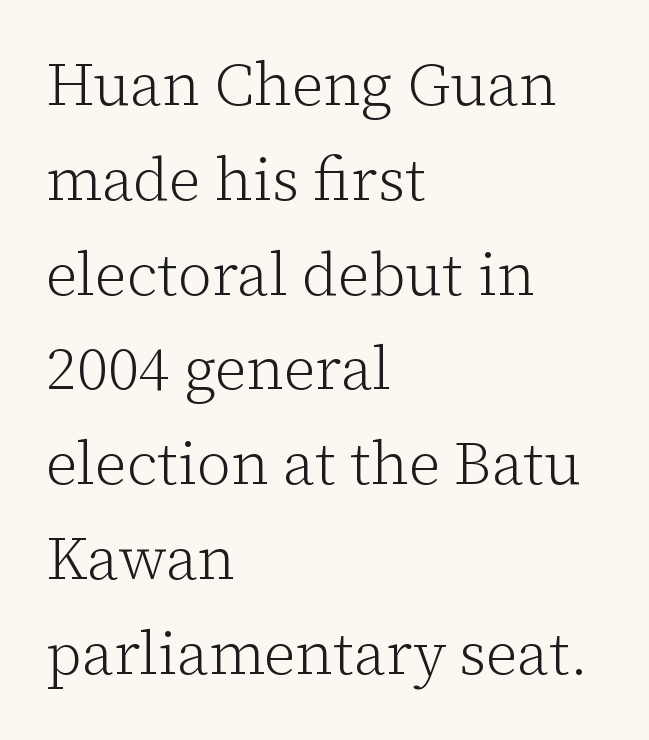
Q: Is the text bold? A: No.
Q: Is the text italic (slanted)? A: No, it is upright.
Q: Is the typeface a serif or a sans-serif typeface? A: Serif.
Q: Is the text underlined? A: No.
Q: How is the paragraph aligned? A: Left-aligned.
Q: Is the spacing between letters normal or unusually wide? A: Normal.
Q: Is the spacing between lines tight, normal or loose? A: Normal.
Q: Width (condensed, normal, or wide)? A: Normal.
Q: Stroke contrast? A: Low.
Q: x-height? A: Medium.
Q: Monospaced? A: No.
